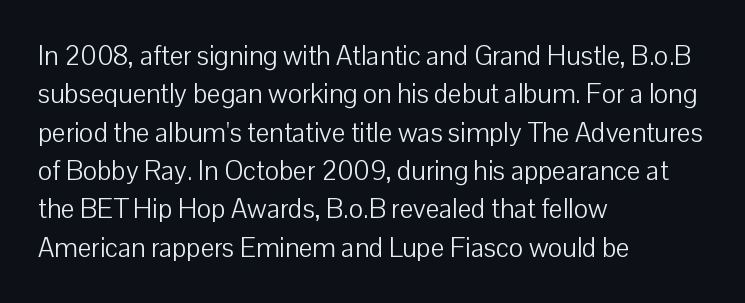
Q: Is the text bold? A: No.
Q: Is the text italic (slanted)? A: No, it is upright.
Q: Is the text underlined? A: No.
Q: How is the paragraph aligned? A: Left-aligned.
Q: Is the spacing between letters normal or unusually wide? A: Normal.
Q: Is the spacing between lines tight, normal or loose? A: Normal.
